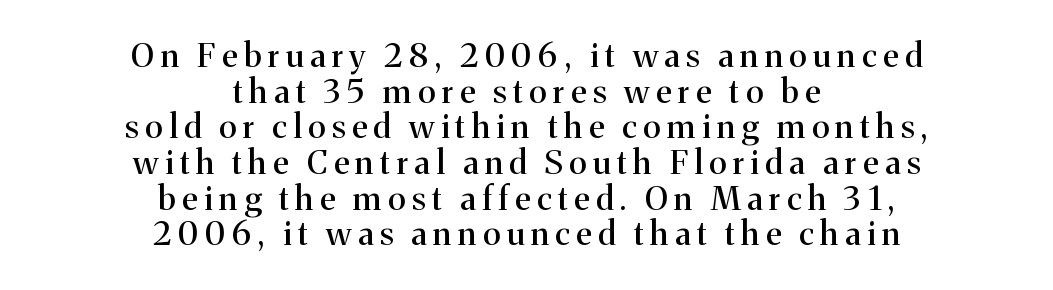
{"serif": "yes", "italic": "no", "width": "normal", "stroke_contrast": "medium", "x_height": "medium", "monospaced": "no", "underline": "no", "align": "center", "line_spacing": "tight", "line_spacing_ratio": 1.08, "letter_spacing": "wide", "letter_spacing_em": 0.2, "glyph_px": 33}
